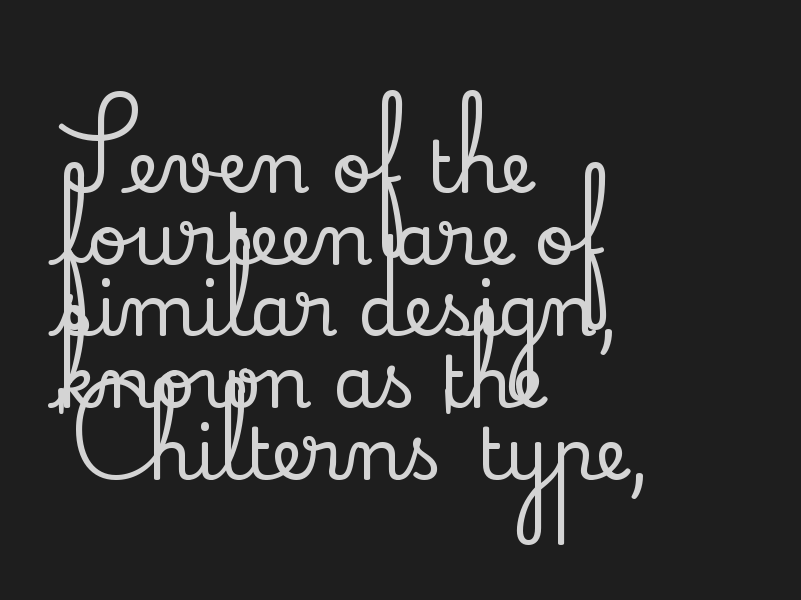
The image shows 71 px serif type, upright; set left-aligned, tight line spacing (1.01x), normal letter spacing, not underlined; low stroke contrast and a small x-height.
